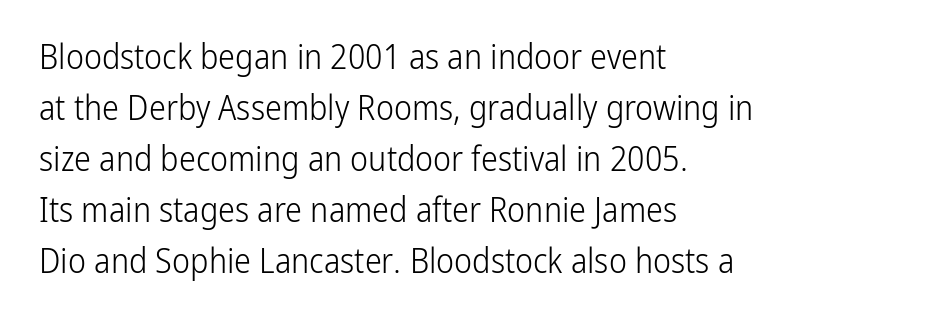
{"serif": "no", "italic": "no", "bold": "no", "weight": "light", "width": "condensed", "stroke_contrast": "low", "x_height": "medium", "monospaced": "no", "underline": "no", "align": "left", "line_spacing": "normal", "line_spacing_ratio": 1.5, "letter_spacing": "normal", "letter_spacing_em": 0.0, "glyph_px": 34}
